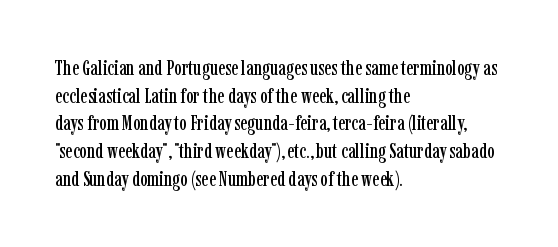
Every character sits straight up, as roman type does. Decoration check: the copy has no underline. A normal amount of white space separates one row of letters from the next. The passage shown has conventional tracking throughout.
